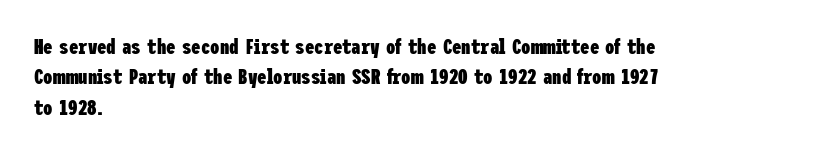
The image shows 21 px bold type, upright; set left-aligned, normal line spacing (1.45x), normal letter spacing, not underlined.
